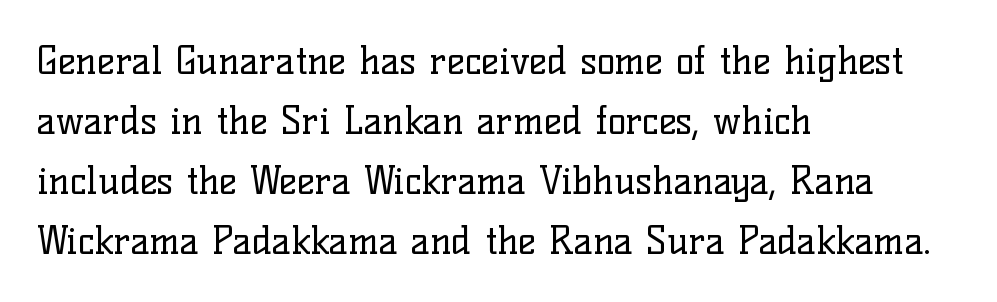
Stems and bowls with no extra thickness — not bold. Evenly set lines give the paragraph a standard silhouette. Any mark beneath the type? The region is blank. The rendering anchors every line to the left-hand side. Here the designer chose a conventional face with non-uniform glyph widths. Caption: standard tracking, unaltered.
